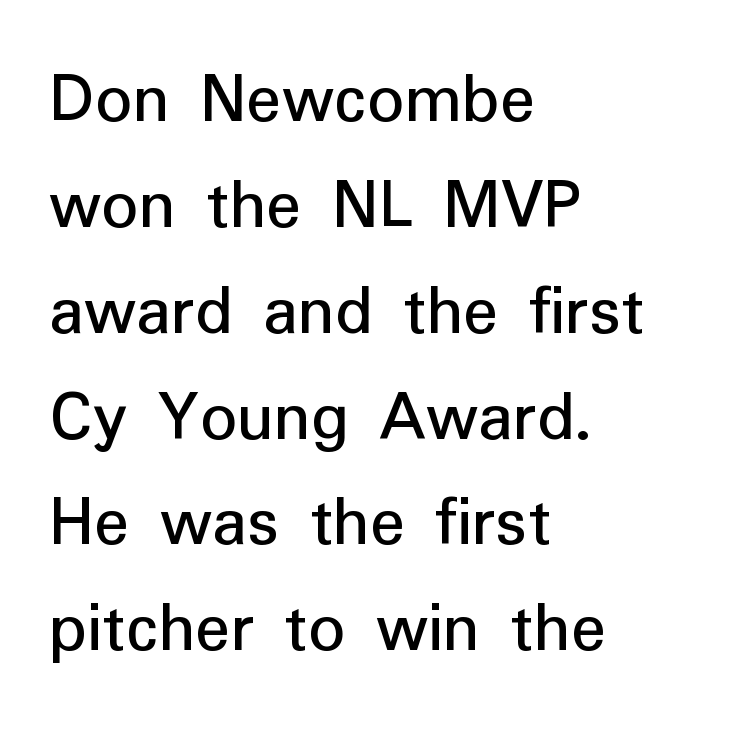
{"serif": "no", "italic": "no", "bold": "no", "weight": "regular", "width": "normal", "stroke_contrast": "low", "x_height": "medium", "monospaced": "no", "underline": "no", "align": "left", "line_spacing": "normal", "line_spacing_ratio": 1.45, "letter_spacing": "normal", "letter_spacing_em": 0.0, "glyph_px": 73}
